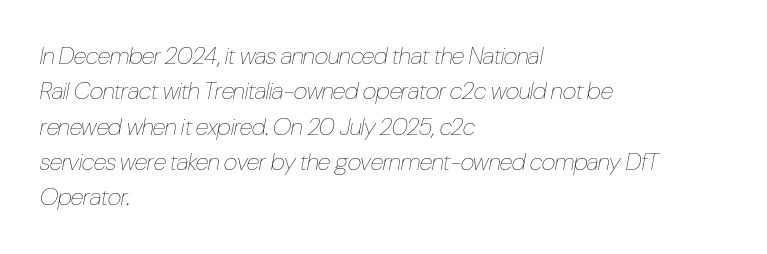
Q: Is the text bold? A: No.
Q: Is the text italic (slanted)? A: Yes, it leans right by about 10 degrees.
Q: Is the text underlined? A: No.
Q: How is the paragraph aligned? A: Left-aligned.
Q: Is the spacing between letters normal or unusually wide? A: Normal.
Q: Is the spacing between lines tight, normal or loose? A: Normal.
